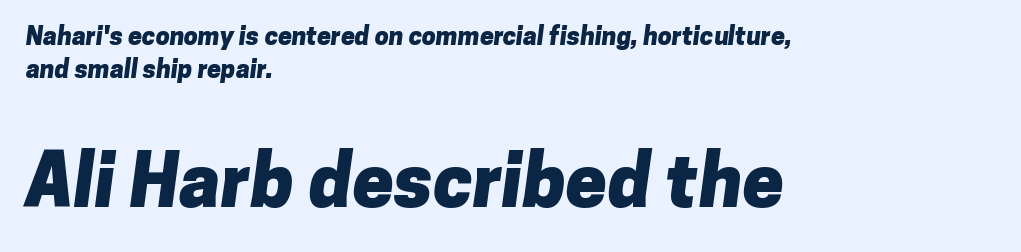
The image shows 74 px heavy sans-serif type; set left-aligned, normal line spacing (1.31x), normal letter spacing, not underlined; the second (bottom) block is 2.96x larger; low stroke contrast and a medium x-height.
